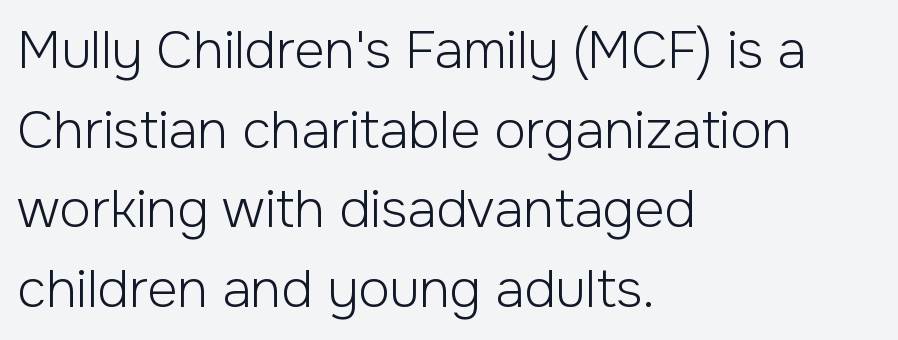
One glance says typical: line gaps are just what's usual. Where is the straight margin? On the left. The letterforms sit at book weight or below. Tall strokes in this sample are plumb rather than angled. Honestly, there is no underline to notice here at all. Typographically, this falls in the sans-serif category.
